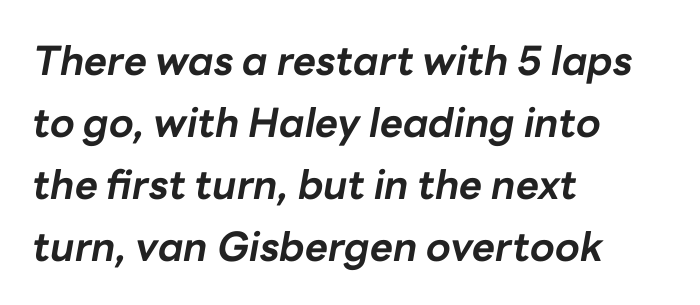
{"italic": "yes", "lean": "right", "slant_degrees": 10, "bold": "yes", "weight": "bold", "width": "normal", "stroke_contrast": "low", "x_height": "medium", "monospaced": "no", "underline": "no", "align": "left", "line_spacing": "normal", "line_spacing_ratio": 1.55, "letter_spacing": "normal", "letter_spacing_em": 0.0, "glyph_px": 40}
